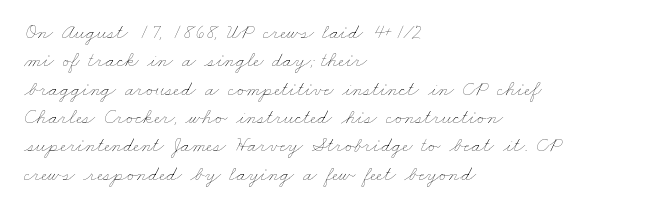
The image shows 21 px text type; set left-aligned, normal line spacing (1.35x), normal letter spacing, not underlined.
